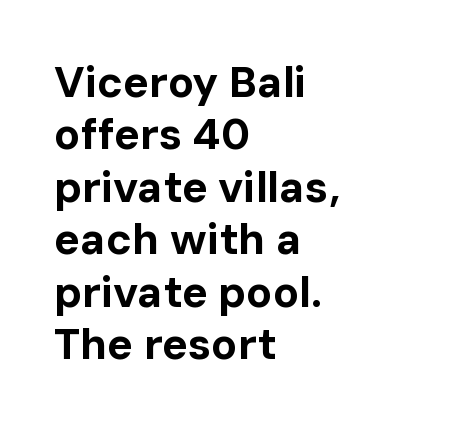
{"serif": "no", "italic": "no", "bold": "yes", "weight": "bold", "width": "normal", "stroke_contrast": "low", "x_height": "medium", "monospaced": "no", "underline": "no", "align": "left", "line_spacing_ratio": 1.22, "letter_spacing": "normal", "letter_spacing_em": 0.0, "glyph_px": 43}
